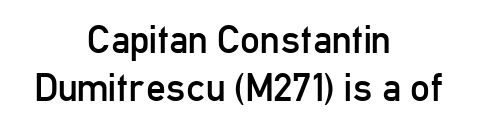
The image shows 39 px regular-weight, condensed sans-serif type, upright; set centered, line spacing 1.22x, normal letter spacing, not underlined; low stroke contrast and a medium x-height.
